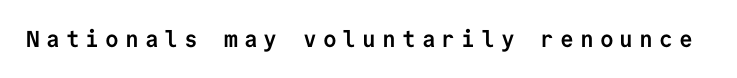
Decoration check: the copy has no underline. Look at the stroke-to-counter ratio: heavy, a bold. Substantial extra tracking has been applied to these lines. This sample uses an upright cut, with every glyph sitting square on the baseline.
